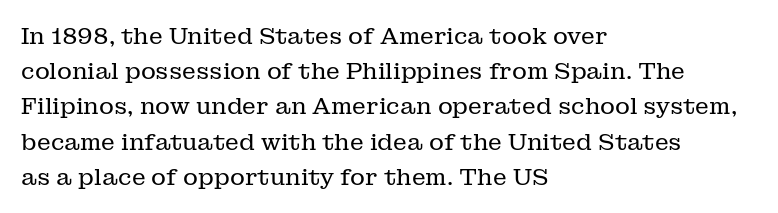
A typesetter would call this leading conventional body-copy spacing. Casual observation: everything's shoved over to the left. Counters stay open thanks to moderate or lighter strokes. The lettering stays uniformly vertical, giving the passage a roman look. No extra tracking has been applied to these lines. The gap between lines stays unmarked.
